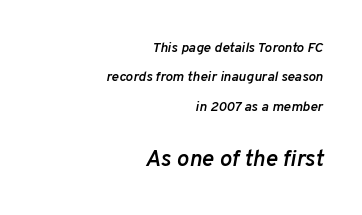
Q: Is the text bold? A: Semi-bold.
Q: Is the text italic (slanted)? A: Yes, it leans right by about 10 degrees.
Q: Is the text underlined? A: No.
Q: How is the paragraph aligned? A: Right-aligned.
Q: Is the spacing between letters normal or unusually wide? A: Normal.
Q: Is the spacing between lines tight, normal or loose? A: Loose.
Q: Which block of text is set in a larger size, the first (top) or the second (bottom)? A: The second (bottom) one.
